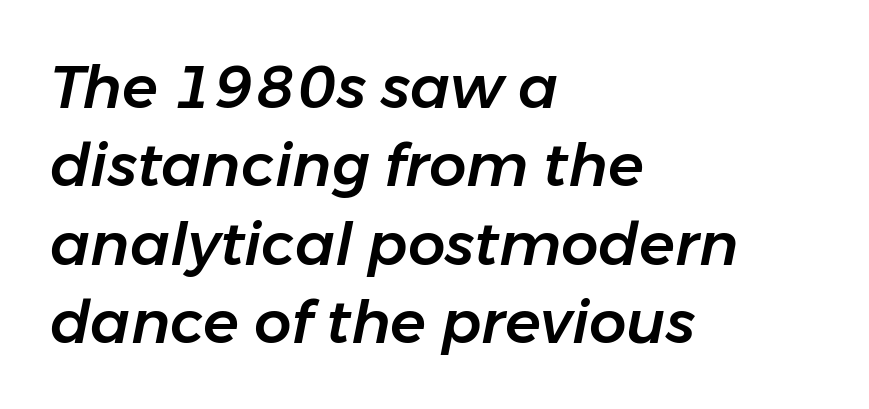
The image shows 59 px text type, italic (leaning right); set left-aligned, normal line spacing (1.33x), normal letter spacing, not underlined; low stroke contrast and a medium x-height.
